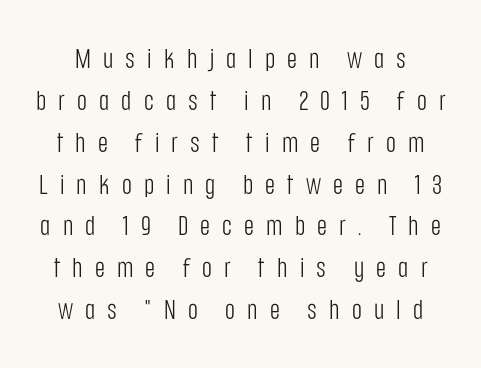
{"italic": "no", "bold": "no", "underline": "no", "line_spacing": "normal", "line_spacing_ratio": 1.55, "letter_spacing": "wide", "letter_spacing_em": 0.45, "glyph_px": 27}
